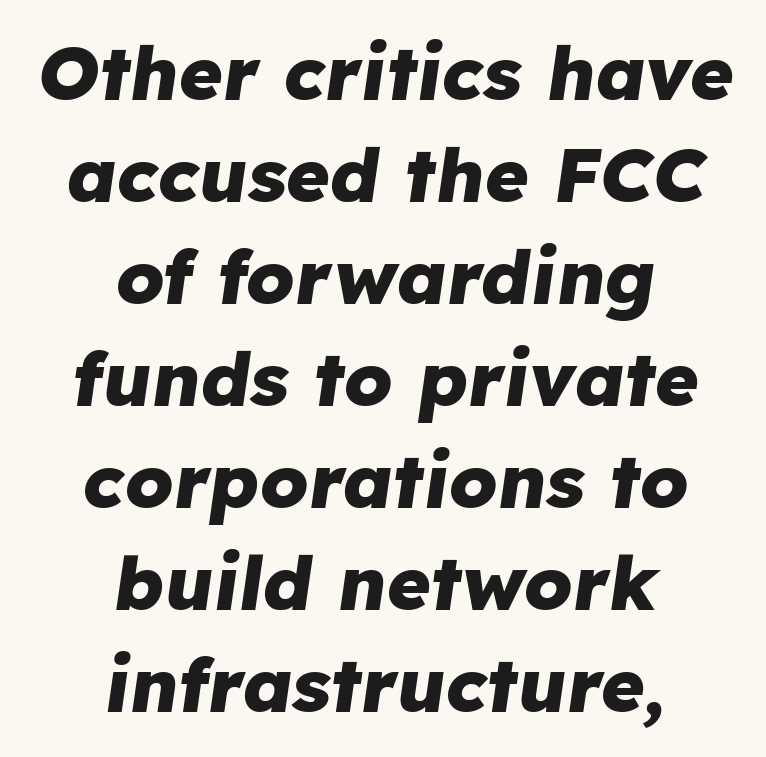
Q: Is the text bold? A: Yes.
Q: Is the text italic (slanted)? A: Yes, it leans right by about 8 degrees.
Q: Is the text underlined? A: No.
Q: How is the paragraph aligned? A: Centered.
Q: Is the spacing between letters normal or unusually wide? A: Normal.
Q: Is the spacing between lines tight, normal or loose? A: Normal.
Q: Width (condensed, normal, or wide)? A: Normal.
Q: Stroke contrast? A: Low.
Q: x-height? A: Medium.
Q: Monospaced? A: No.
